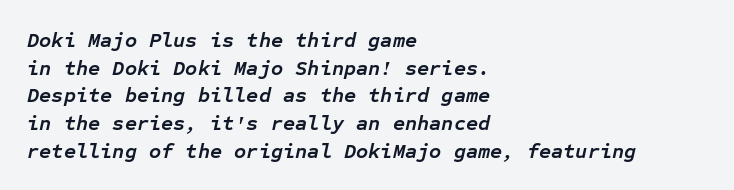
{"italic": "yes", "lean": "right", "slant_degrees": 12, "bold": "yes", "underline": "no", "align": "left", "line_spacing": "normal", "line_spacing_ratio": 1.32, "letter_spacing": "normal", "letter_spacing_em": 0.0, "glyph_px": 21}
